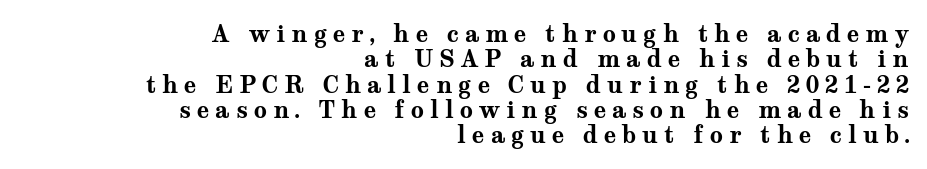
When letters stand straight like this, we call the style roman or upright. The lines are quadded right. Characters follow at a spacing far wider than the type designer built in. The baseline area is clear.
